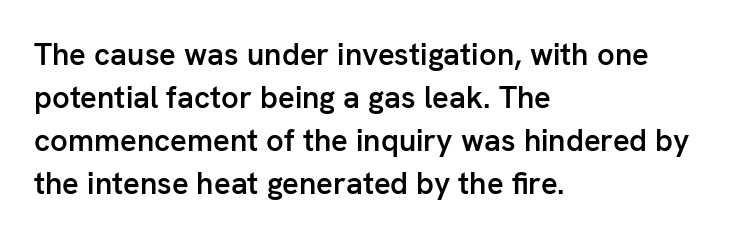
The image shows 31 px semibold sans-serif type, upright; set left-aligned, normal line spacing (1.39x), normal letter spacing, not underlined; low stroke contrast and a medium x-height.
